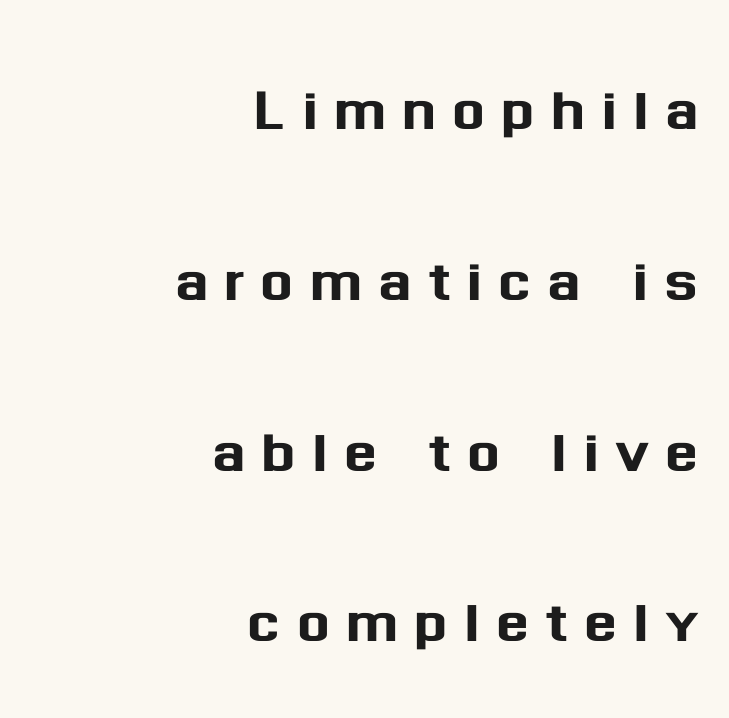
{"serif": "no", "italic": "no", "width": "normal", "stroke_contrast": "medium", "x_height": "medium", "monospaced": "no", "underline": "no", "align": "right", "line_spacing": "loose", "line_spacing_ratio": 2.19, "letter_spacing": "wide", "letter_spacing_em": 0.2, "glyph_px": 78}
